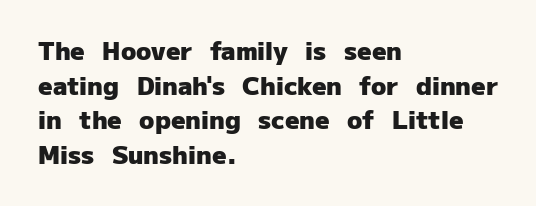
The image shows 25 px bold type, upright; set left-aligned, normal line spacing (1.39x), normal letter spacing, not underlined.
